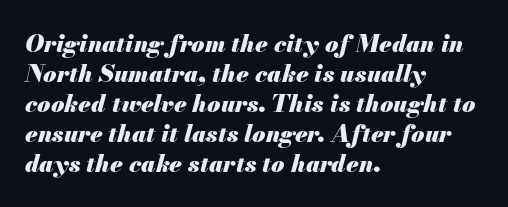
Look at the tracking — it's just the regular setting, nothing added. The whole block is typeset with a tilt. A student would call this left alignment; a typographer would say flush left, rag right. Pretty heavy lettering here — definitely bold. Interline gaps are of average width in this sample. The glyphs are unaccompanied by any horizontal stroke below them.
